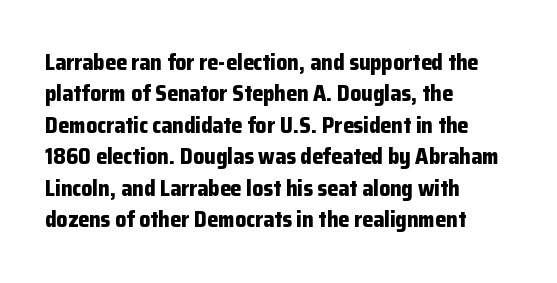
{"italic": "no", "bold": "yes", "underline": "no", "align": "left", "line_spacing": "normal", "line_spacing_ratio": 1.43, "letter_spacing": "normal", "letter_spacing_em": 0.0, "glyph_px": 22}
